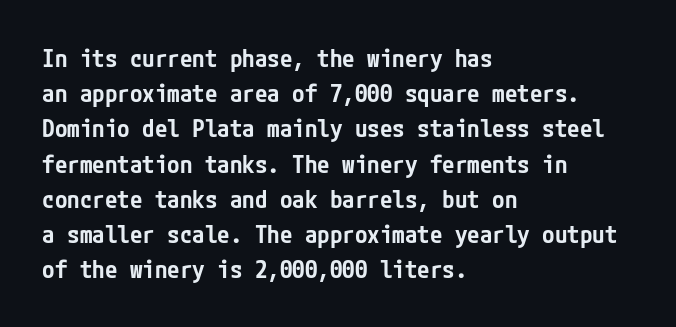
{"italic": "no", "bold": "semi", "underline": "no", "align": "left", "line_spacing": "normal", "line_spacing_ratio": 1.41, "letter_spacing": "normal", "letter_spacing_em": 0.0, "glyph_px": 25}
